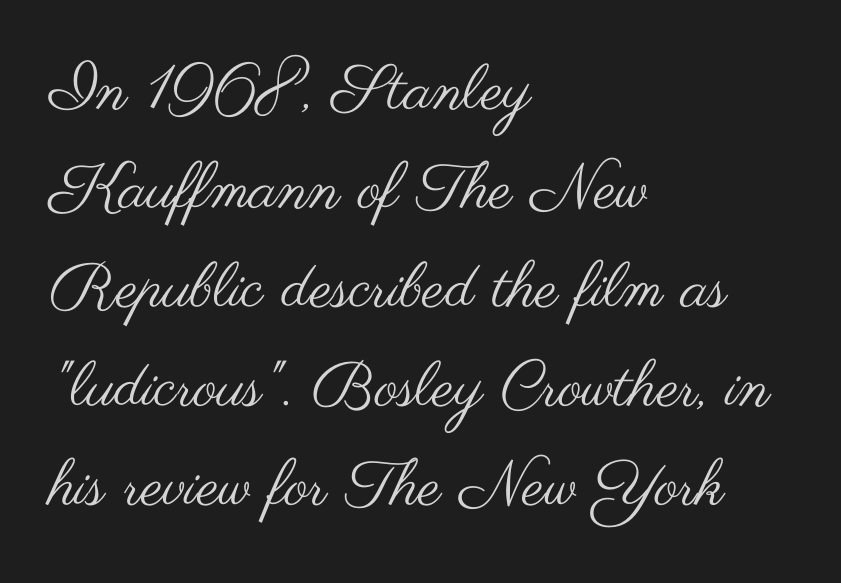
Q: Is the text bold? A: No.
Q: Is the text italic (slanted)? A: Yes.
Q: Is the typeface a serif or a sans-serif typeface? A: Sans-serif.
Q: Is the text underlined? A: No.
Q: How is the paragraph aligned? A: Left-aligned.
Q: Is the spacing between letters normal or unusually wide? A: Normal.
Q: Is the spacing between lines tight, normal or loose? A: Normal.
Q: Width (condensed, normal, or wide)? A: Wide.
Q: Stroke contrast? A: Medium.
Q: x-height? A: Small.
Q: Monospaced? A: No.
